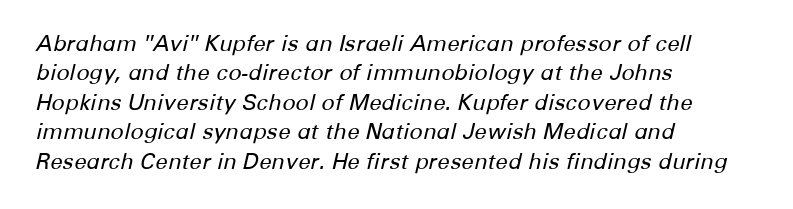
The image shows 22 px text type, italic (leaning right); set left-aligned, normal line spacing (1.34x), normal letter spacing, not underlined.
